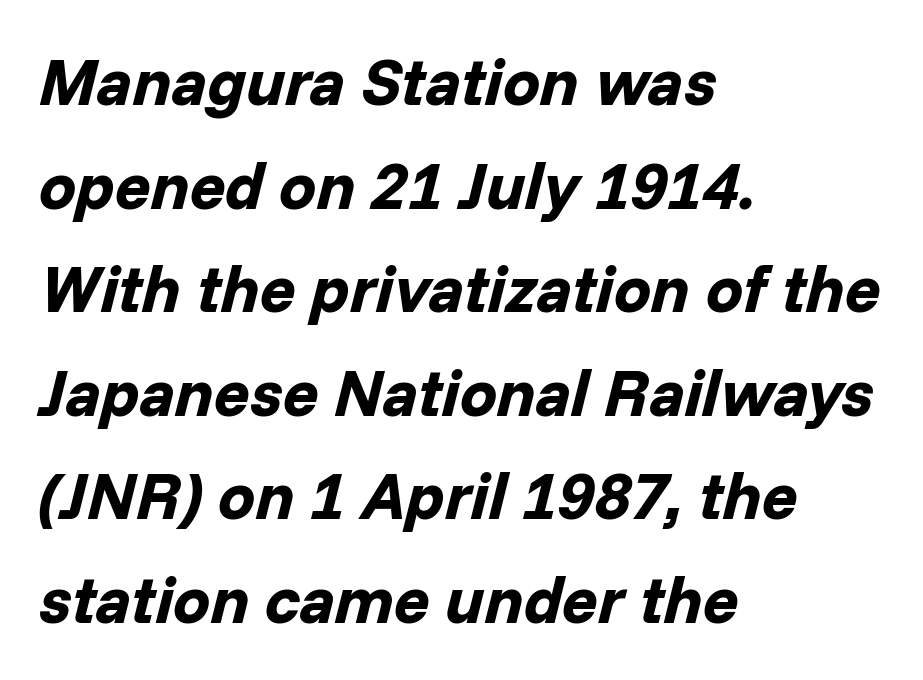
Q: Is the text bold? A: Yes.
Q: Is the text italic (slanted)? A: Yes, it leans right by about 14 degrees.
Q: Is the text underlined? A: No.
Q: How is the paragraph aligned? A: Left-aligned.
Q: Is the spacing between letters normal or unusually wide? A: Normal.
Q: Is the spacing between lines tight, normal or loose? A: Normal.
Q: Width (condensed, normal, or wide)? A: Normal.
Q: Stroke contrast? A: Low.
Q: x-height? A: Medium.
Q: Monospaced? A: No.
